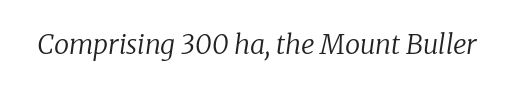
Q: Is the text bold? A: No.
Q: Is the text italic (slanted)? A: Yes, it leans right by about 8 degrees.
Q: Is the text underlined? A: No.
Q: Is the spacing between letters normal or unusually wide? A: Normal.
